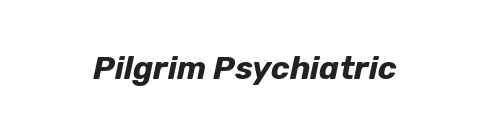
The image shows 32 px bold type, italic (leaning right); set normal letter spacing, not underlined; low stroke contrast and a medium x-height.
